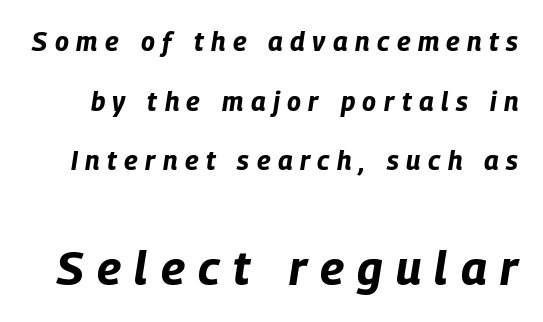
The image shows 46 px bold, condensed type, italic (leaning right); set loose line spacing (2.29x), unusually wide letter spacing (+0.29 em), not underlined; the second (bottom) block is 1.77x larger; low stroke contrast and a large x-height.
